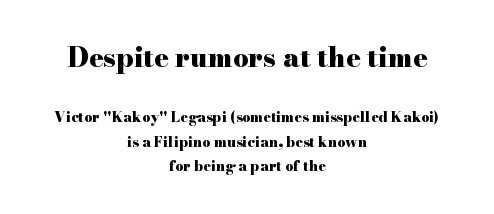
{"italic": "no", "bold": "yes", "underline": "no", "align": "center", "line_spacing_ratio": 1.78, "letter_spacing": "normal", "letter_spacing_em": 0.0, "larger_block": "first", "size_ratio": 1.93, "glyph_px": 27}
